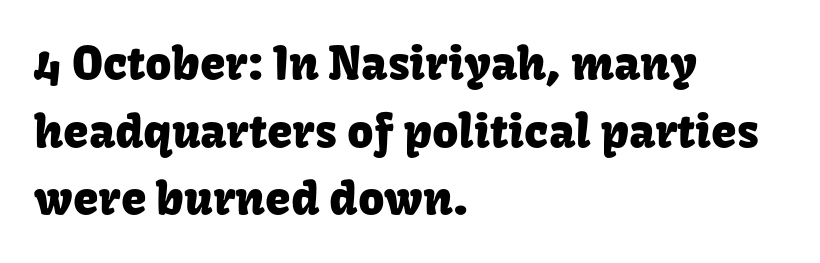
{"serif": "no", "italic": "no", "width": "normal", "stroke_contrast": "low", "x_height": "medium", "monospaced": "no", "underline": "no", "align": "left", "line_spacing": "normal", "line_spacing_ratio": 1.47, "letter_spacing": "normal", "letter_spacing_em": 0.0, "glyph_px": 46}
